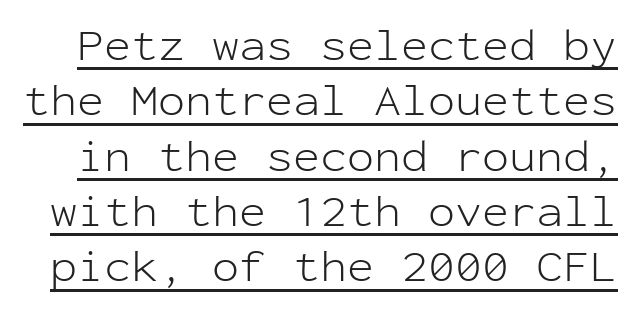
A continuous stroke trails under the words, as in a hyperlink. The font is comparable to plain body text, perhaps lighter. Every character sits straight up, as roman type does. The face used here is monospaced, like something from a code editor.
